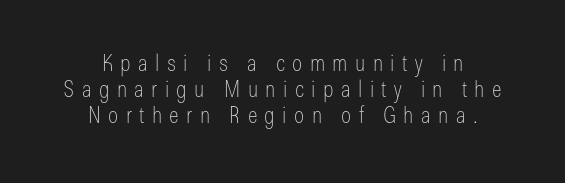
{"italic": "no", "bold": "no", "underline": "no", "line_spacing": "tight", "line_spacing_ratio": 1.13, "letter_spacing": "wide", "letter_spacing_em": 0.32, "glyph_px": 23}
